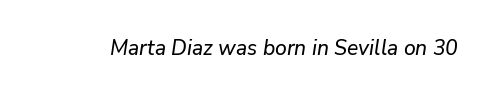
Q: Is the text italic (slanted)? A: Yes, it leans right by about 9 degrees.
Q: Is the text underlined? A: No.
Q: Is the spacing between letters normal or unusually wide? A: Normal.
